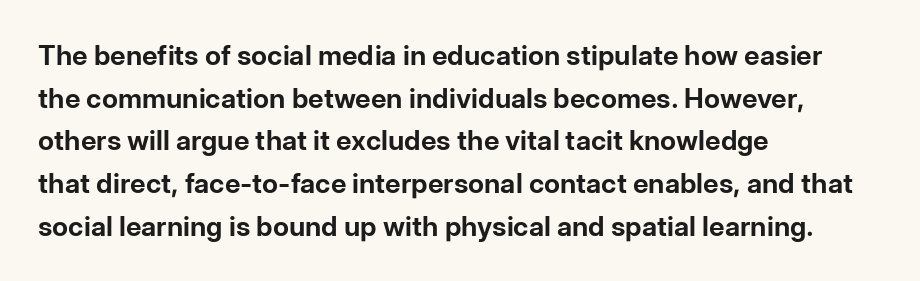
Typesetter's note: full bold, strokes at maximum text heaviness. Compared with typical paragraphs, the rows here are spaced about the same. Layout note: lines flush left. The passage shown is not underscored anywhere.
